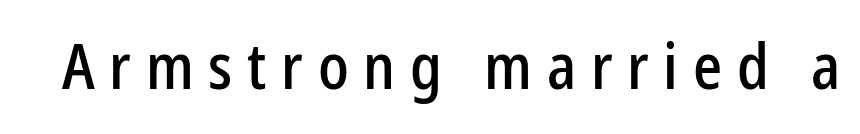
Every stem runs plumb, perpendicular to the baseline. A typesetter would call this proportional, since set widths differ per character. Quick note: underline off. This rendering widens character spacing well past its baseline value.
